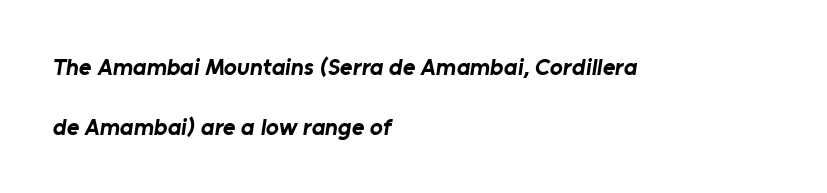
{"bold": "yes", "underline": "no", "align": "left", "line_spacing": "loose", "line_spacing_ratio": 2.49, "letter_spacing": "normal", "letter_spacing_em": 0.0, "glyph_px": 24}
